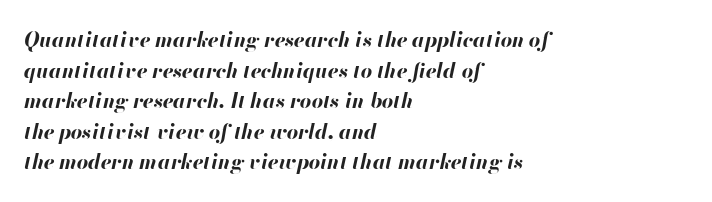
{"italic": "yes", "lean": "right", "slant_degrees": 13, "bold": "yes", "underline": "no", "align": "left", "line_spacing": "normal", "line_spacing_ratio": 1.53, "letter_spacing": "normal", "letter_spacing_em": 0.0, "glyph_px": 20}
